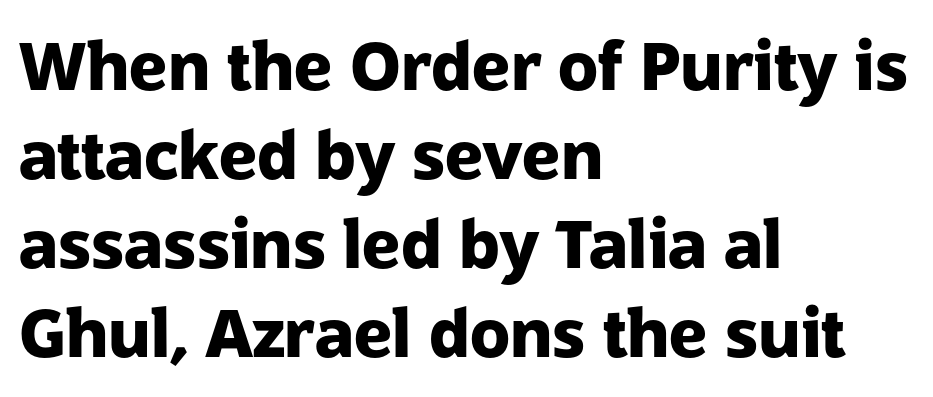
Q: Is the text bold? A: Yes.
Q: Is the text italic (slanted)? A: No, it is upright.
Q: Is the typeface a serif or a sans-serif typeface? A: Sans-serif.
Q: Is the text underlined? A: No.
Q: How is the paragraph aligned? A: Left-aligned.
Q: Is the spacing between letters normal or unusually wide? A: Normal.
Q: Is the spacing between lines tight, normal or loose? A: Normal.
Q: Width (condensed, normal, or wide)? A: Normal.
Q: Stroke contrast? A: Low.
Q: x-height? A: Medium.
Q: Monospaced? A: No.
